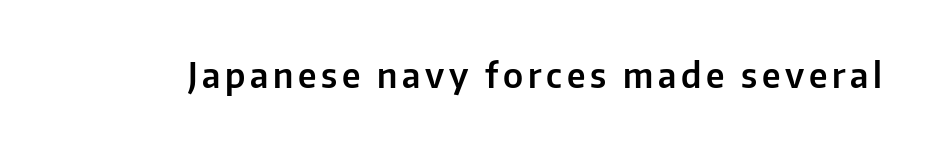
{"serif": "no", "italic": "no", "width": "normal", "stroke_contrast": "low", "x_height": "medium", "monospaced": "no", "underline": "no", "glyph_px": 34}
